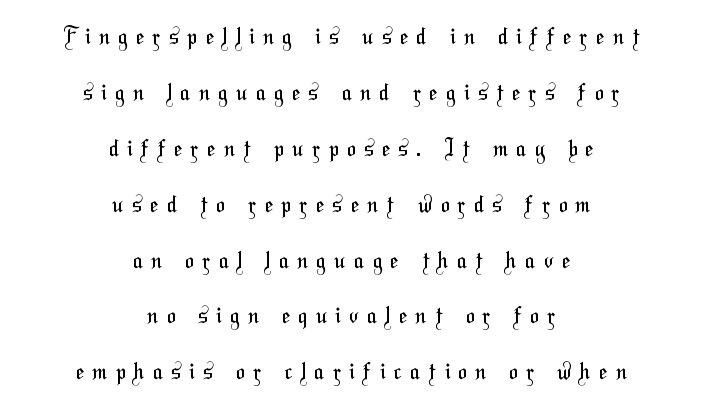
The image shows 23 px text type; set centered, loose line spacing (2.43x), unusually wide letter spacing (+0.38 em), not underlined.
